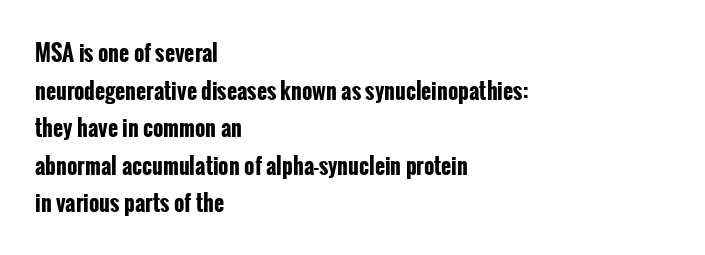
The image shows 22 px bold type, upright; set left-aligned, line spacing 1.71x, normal letter spacing, not underlined.
